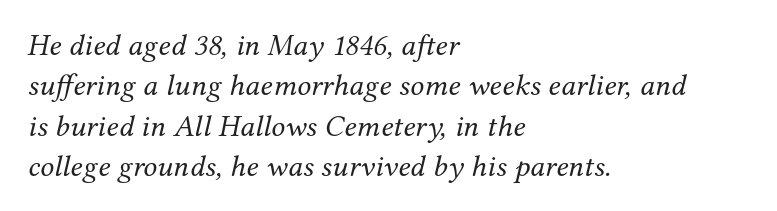
Q: Is the text bold? A: No.
Q: Is the text italic (slanted)? A: Yes, it leans right by about 12 degrees.
Q: Is the typeface a serif or a sans-serif typeface? A: Serif.
Q: Is the text underlined? A: No.
Q: How is the paragraph aligned? A: Left-aligned.
Q: Is the spacing between letters normal or unusually wide? A: Normal.
Q: Is the spacing between lines tight, normal or loose? A: Normal.
Q: Width (condensed, normal, or wide)? A: Normal.
Q: Stroke contrast? A: Medium.
Q: x-height? A: Medium.
Q: Monospaced? A: No.
